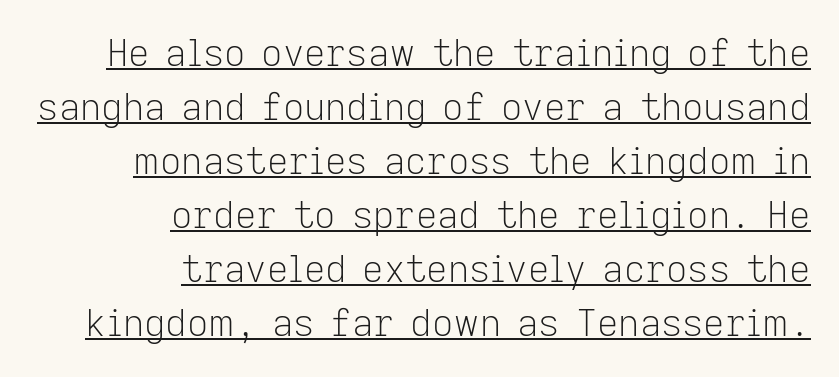
The image shows 37 px light sans-serif type, upright; set right-aligned, normal line spacing (1.46x), normal letter spacing, underlined; low stroke contrast and a medium x-height.
